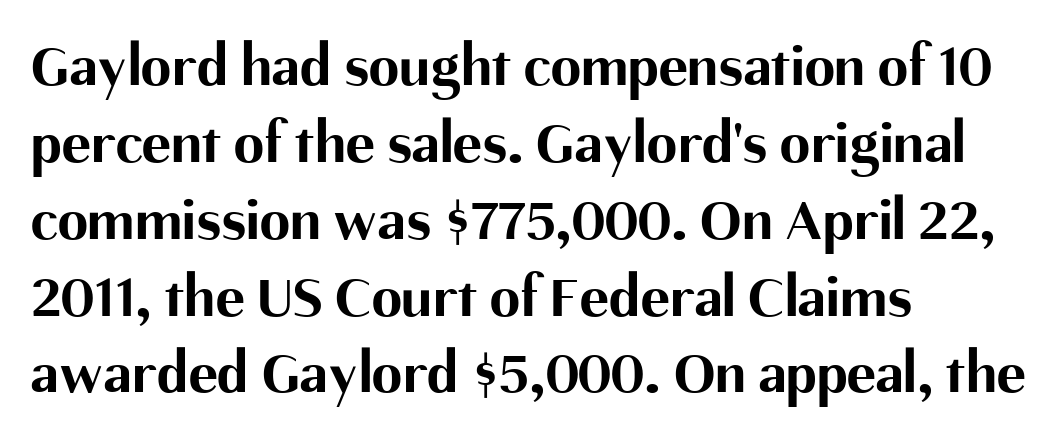
The passage shown is not underscored anywhere. Characters remain perfectly vertical along every line. The letters advance in unequal steps, a hallmark of proportional type. Is this a sans? Yes — the strokes have no serifs. How heavy is the stroke? Heavy — this is a bold. You could call the tracking neutral — neither tight nor loose.
